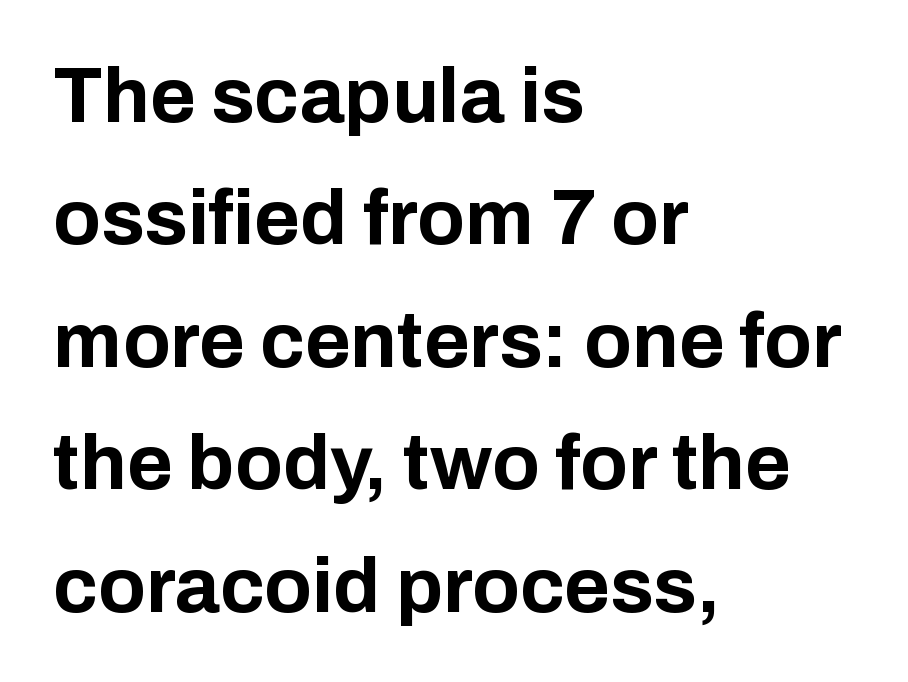
{"serif": "no", "italic": "no", "bold": "yes", "weight": "bold", "width": "normal", "stroke_contrast": "low", "x_height": "medium", "monospaced": "no", "underline": "no", "align": "left", "line_spacing": "normal", "line_spacing_ratio": 1.57, "letter_spacing": "normal", "letter_spacing_em": 0.0, "glyph_px": 78}
